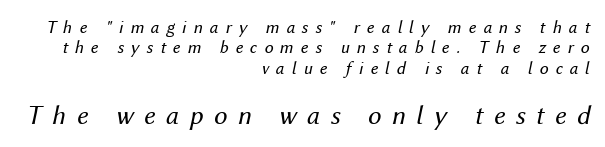
The image shows 27 px text type, italic (leaning right); set right-aligned, tight line spacing (1.13x), unusually wide letter spacing (+0.39 em), not underlined; the second (bottom) block is 1.5x larger.
